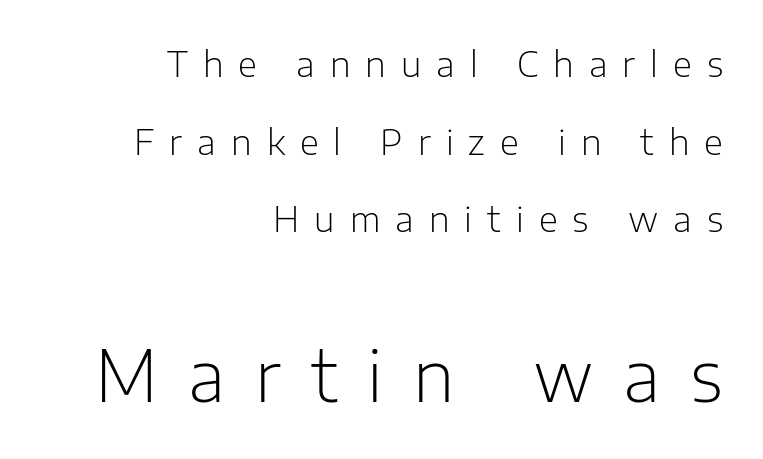
Each letter's strokes conclude bluntly, with no projecting serifs. The passage shown begins with its smaller block and ends with its larger one. In terms of posture, this sample is upright. Look at the tracking — it's clearly loosened, letters drifting apart. The face used here is proportionally spaced, like ordinary book or web type.
